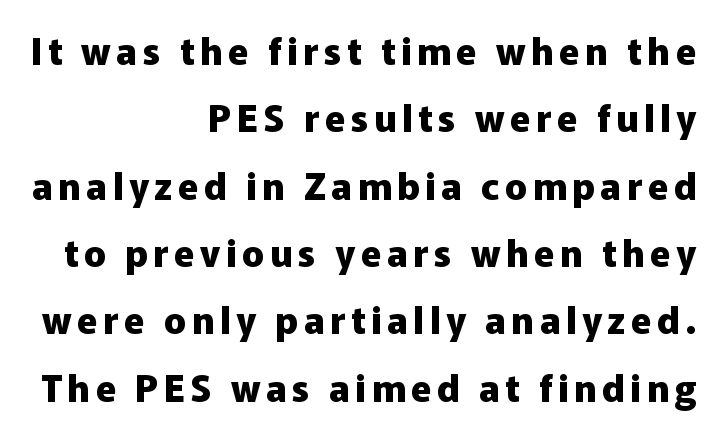
The typesetting leans heavy: a genuine bold. Posture: vertical. The gap between lines stays unmarked. The passage shown is typed in a proportional face where columns would drift. Horizontal alignment here is rightward, an uncommon choice for prose.
